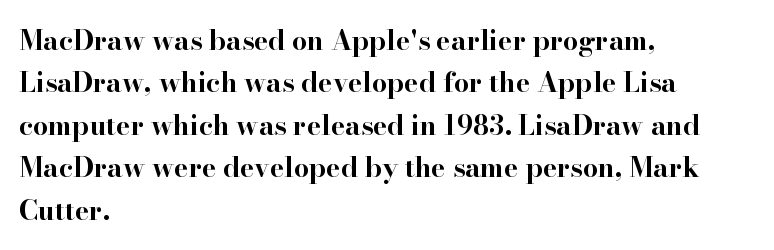
The axis of the letterforms is exactly vertical. The passage is arranged the way most books set body copy — flush left. Beneath every word, the page is bare. Summary of weight: heavy, a full bold. In terms of leading, this rendering sits right in the middle.
